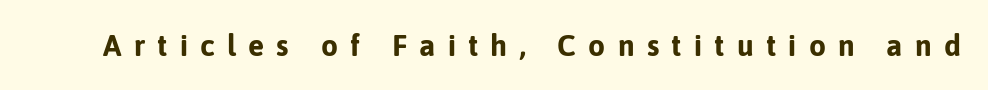
Q: Is the text bold? A: Yes.
Q: Is the text italic (slanted)? A: No, it is upright.
Q: Is the typeface a serif or a sans-serif typeface? A: Sans-serif.
Q: Is the text underlined? A: No.
Q: Is the spacing between letters normal or unusually wide? A: Unusually wide.
Q: Width (condensed, normal, or wide)? A: Normal.
Q: Stroke contrast? A: Low.
Q: x-height? A: Medium.
Q: Monospaced? A: No.
